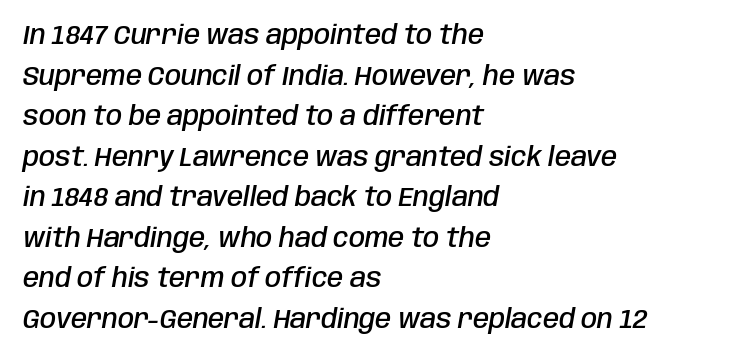
Q: Is the text bold? A: Semi-bold.
Q: Is the text italic (slanted)? A: Yes, it leans right by about 10 degrees.
Q: Is the text underlined? A: No.
Q: How is the paragraph aligned? A: Left-aligned.
Q: Is the spacing between letters normal or unusually wide? A: Normal.
Q: Is the spacing between lines tight, normal or loose? A: Normal.
